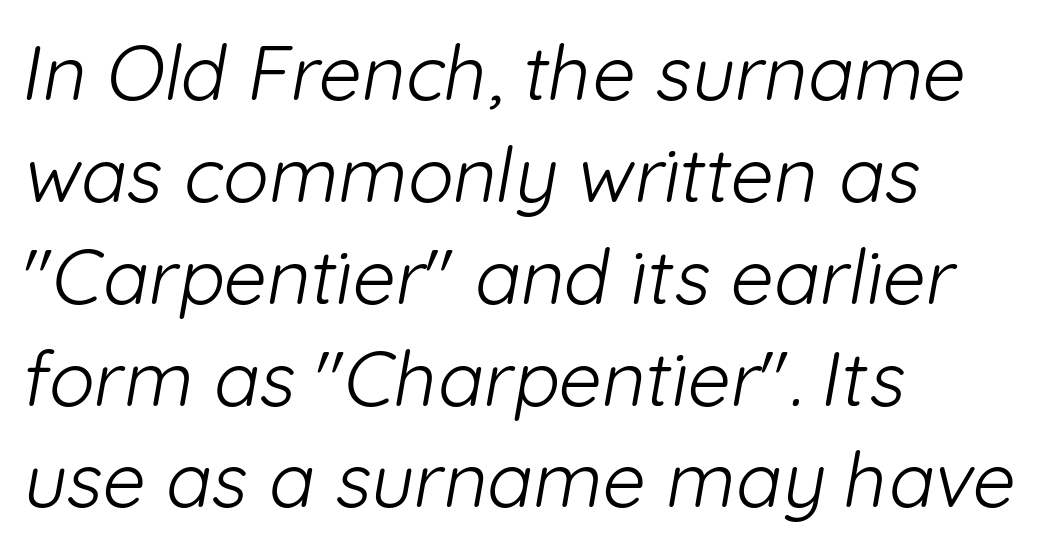
Q: Is the text bold? A: No.
Q: Is the typeface a serif or a sans-serif typeface? A: Sans-serif.
Q: Is the text underlined? A: No.
Q: How is the paragraph aligned? A: Left-aligned.
Q: Is the spacing between letters normal or unusually wide? A: Normal.
Q: Is the spacing between lines tight, normal or loose? A: Normal.
Q: Width (condensed, normal, or wide)? A: Normal.
Q: Stroke contrast? A: Low.
Q: x-height? A: Medium.
Q: Monospaced? A: No.
